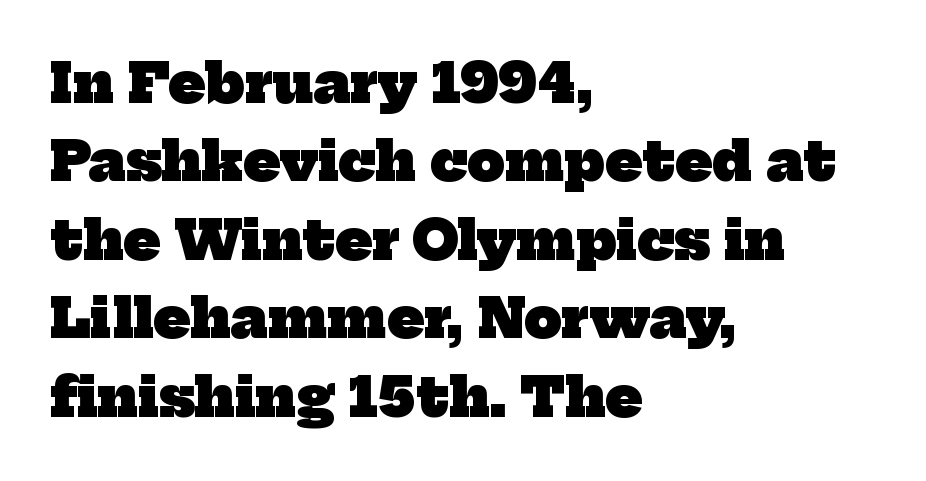
The characters look thick and weighty, a clear bold. Casual observation: everything's shoved over to the left. The designer left line spacing at the default. Does extra space separate the letters? No, they use regular spacing. Looks like regular typesetting: each glyph gets only the width it needs.
